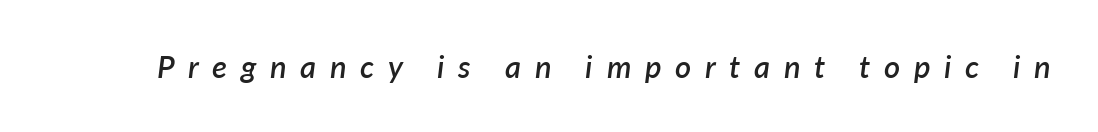
Q: Is the text bold? A: Semi-bold.
Q: Is the text italic (slanted)? A: Yes, it leans right by about 7 degrees.
Q: Is the text underlined? A: No.
Q: Is the spacing between letters normal or unusually wide? A: Unusually wide.
Q: Width (condensed, normal, or wide)? A: Normal.
Q: Stroke contrast? A: Low.
Q: x-height? A: Medium.
Q: Monospaced? A: No.
